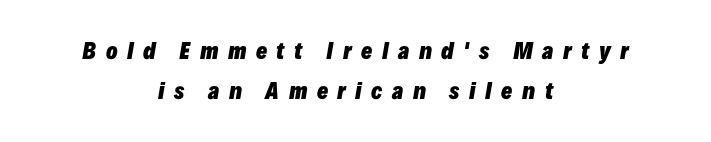
{"italic": "yes", "lean": "right", "slant_degrees": 10, "bold": "yes", "underline": "no", "align": "center", "line_spacing_ratio": 1.89, "letter_spacing": "wide", "letter_spacing_em": 0.45, "glyph_px": 21}
